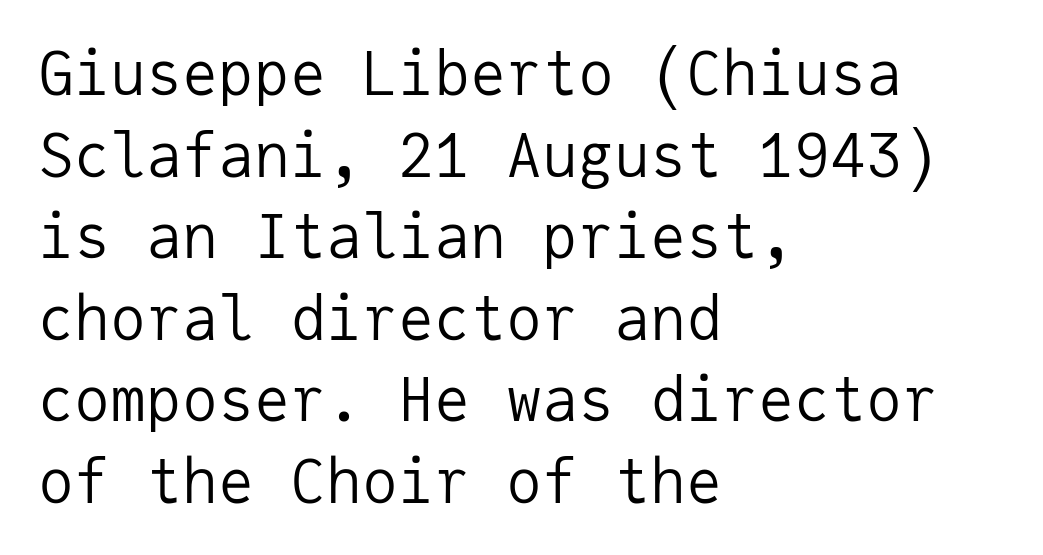
{"serif": "no", "italic": "no", "bold": "no", "weight": "regular", "width": "normal", "stroke_contrast": "low", "x_height": "medium", "monospaced": "yes", "underline": "no", "align": "left", "line_spacing": "normal", "line_spacing_ratio": 1.36, "letter_spacing": "normal", "letter_spacing_em": 0.0, "glyph_px": 60}
